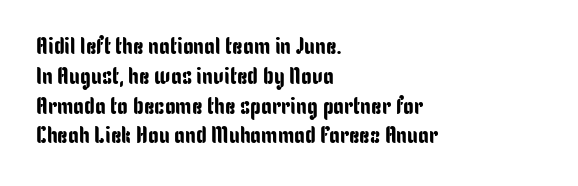
Q: Is the text italic (slanted)? A: No, it is upright.
Q: Is the text underlined? A: No.
Q: How is the paragraph aligned? A: Left-aligned.
Q: Is the spacing between letters normal or unusually wide? A: Normal.
